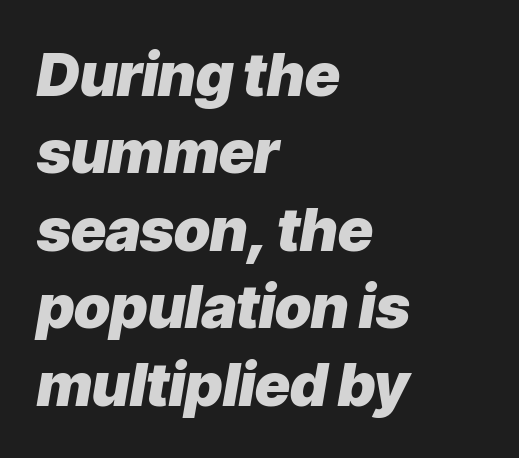
You'd pick this weight for a headline — it's a proper bold. You could not count columns in this text — the font is proportionally spaced. This rendering leaves character spacing at its baseline value. These lines sit exactly where default settings would place them.
